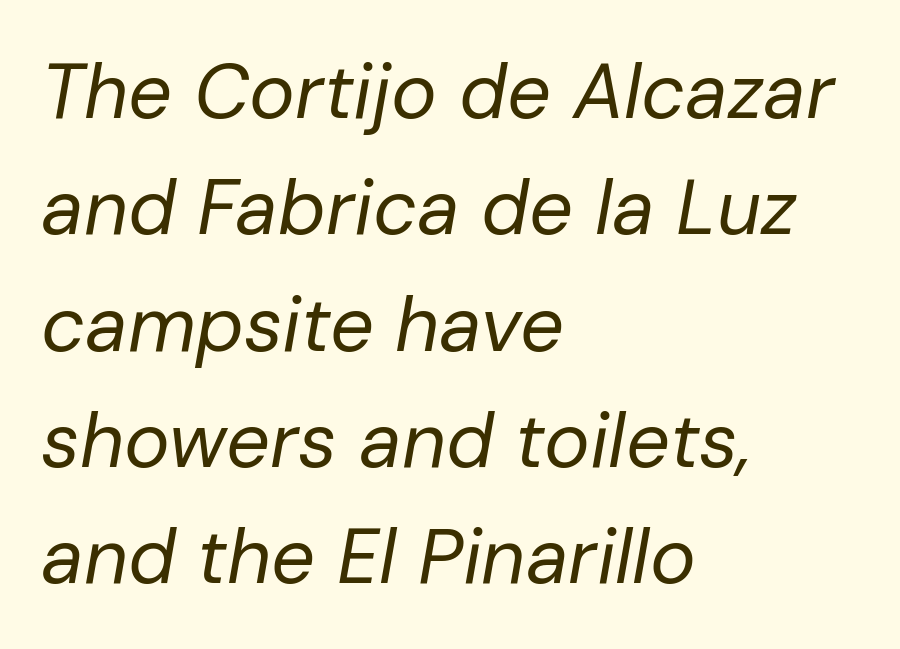
Q: Is the text bold? A: No.
Q: Is the text italic (slanted)? A: Yes, it leans right by about 10 degrees.
Q: Is the text underlined? A: No.
Q: How is the paragraph aligned? A: Left-aligned.
Q: Is the spacing between letters normal or unusually wide? A: Normal.
Q: Is the spacing between lines tight, normal or loose? A: Normal.
Q: Width (condensed, normal, or wide)? A: Normal.
Q: Stroke contrast? A: Low.
Q: x-height? A: Medium.
Q: Monospaced? A: No.
